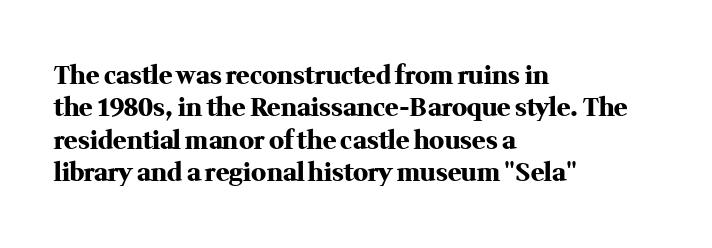
A typesetter would mark this as roman, not italic. The strokes are fattened all the way to bold. Beneath every word, the page is bare. The letters sit at their default tracking, neither squeezed nor spread. Notice how the passage keeps a crisp vertical edge on the left only. The lines sit at an ordinary, default distance from one another.
